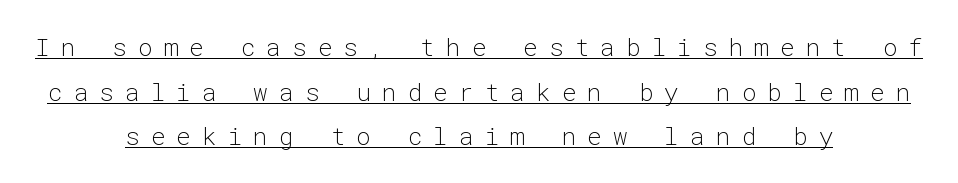
The image shows 24 px text type, upright; set centered, line spacing 1.86x, unusually wide letter spacing (+0.47 em), underlined.
